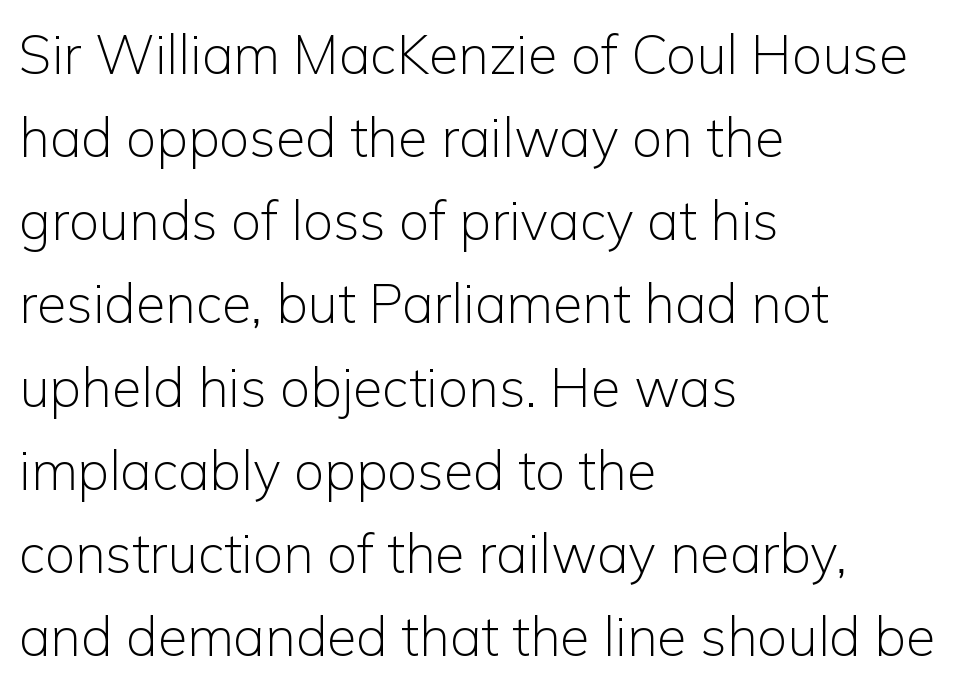
Q: Is the text bold? A: No.
Q: Is the text italic (slanted)? A: No, it is upright.
Q: Is the typeface a serif or a sans-serif typeface? A: Sans-serif.
Q: Is the text underlined? A: No.
Q: How is the paragraph aligned? A: Left-aligned.
Q: Is the spacing between letters normal or unusually wide? A: Normal.
Q: Is the spacing between lines tight, normal or loose? A: Normal.
Q: Width (condensed, normal, or wide)? A: Normal.
Q: Stroke contrast? A: Low.
Q: x-height? A: Medium.
Q: Monospaced? A: No.
